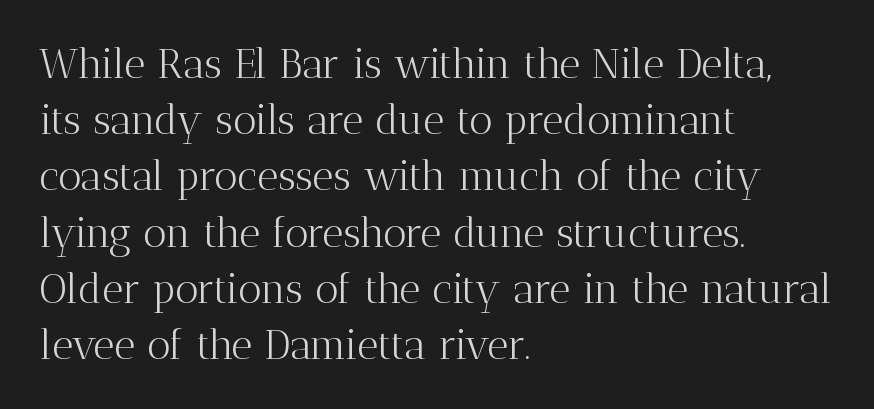
The strip under each line holds only bare page. Summary of vertical rhythm: regular, with standard interline spacing. What stands out about the letter spacing? Nothing — it is the standard amount. Caption: multi-line text, flush left, ragged right. Note the varied advance widths — an 'i' is clearly narrower than an 'm'.
